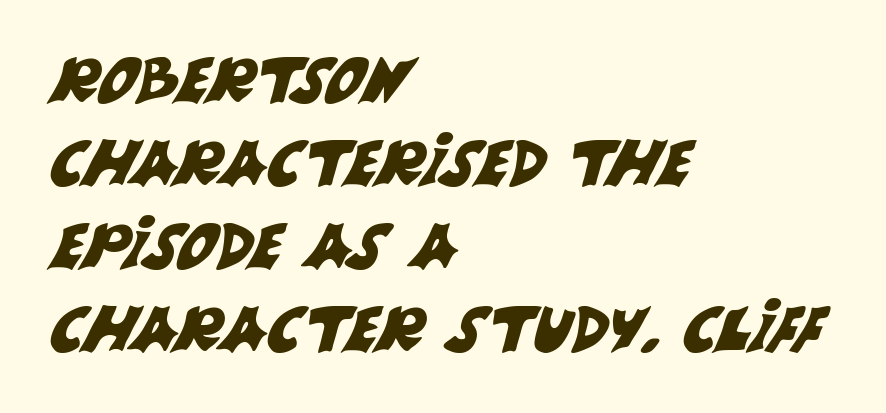
Q: Is the typeface a serif or a sans-serif typeface? A: Sans-serif.
Q: Is the text underlined? A: No.
Q: How is the paragraph aligned? A: Left-aligned.
Q: Is the spacing between letters normal or unusually wide? A: Normal.
Q: Is the spacing between lines tight, normal or loose? A: Normal.
Q: Width (condensed, normal, or wide)? A: Normal.
Q: Stroke contrast? A: Medium.
Q: x-height? A: Large.
Q: Monospaced? A: No.
